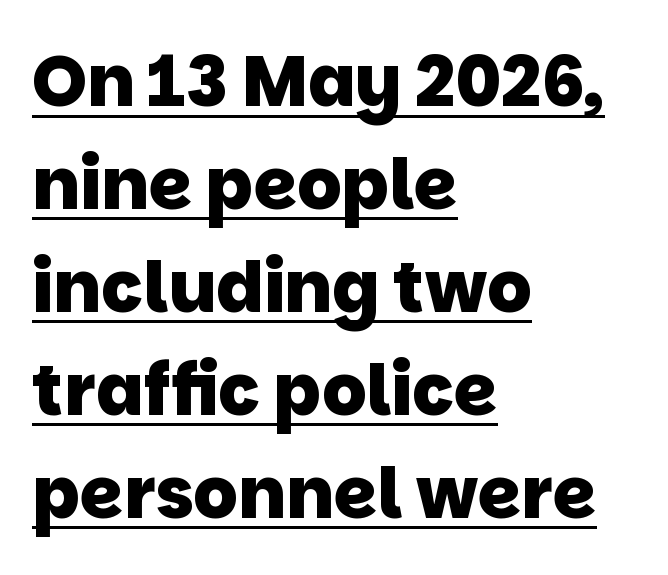
{"serif": "no", "bold": "yes", "weight": "heavy", "width": "normal", "stroke_contrast": "low", "x_height": "large", "monospaced": "no", "underline": "yes", "align": "left", "line_spacing": "normal", "line_spacing_ratio": 1.47, "letter_spacing": "normal", "letter_spacing_em": 0.0, "glyph_px": 70}
